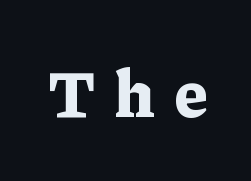
{"serif": "yes", "italic": "no", "bold": "yes", "weight": "bold", "width": "normal", "stroke_contrast": "low", "x_height": "medium", "monospaced": "no", "underline": "no", "letter_spacing": "wide", "letter_spacing_em": 0.29, "glyph_px": 66}
